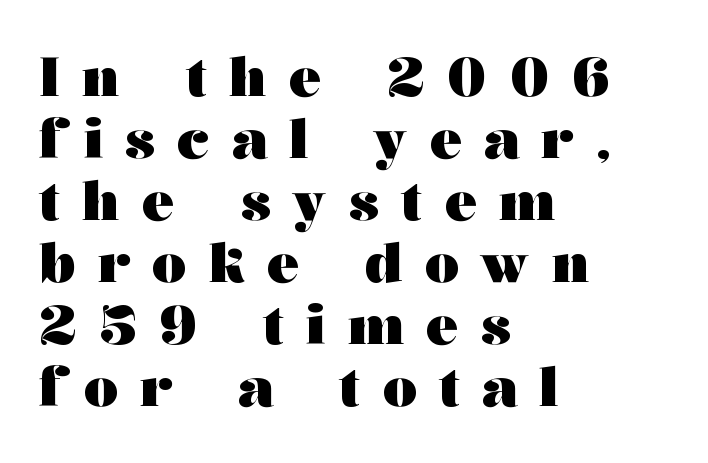
The image shows 54 px heavy, wide serif type, upright; set left-aligned, tight line spacing (1.15x), unusually wide letter spacing (+0.41 em), not underlined; medium stroke contrast and a medium x-height.
